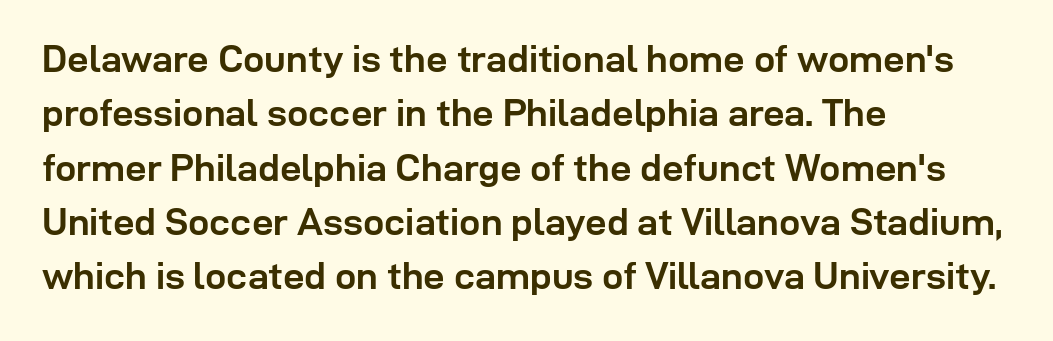
Reading down the column, the eye jumps a familiar distance to each next line. A classic flush-left, rag-right setting is used for this passage. Anything drawn beneath the words? Only blank space. Varying glyph widths throughout — classic text-font behaviour.
